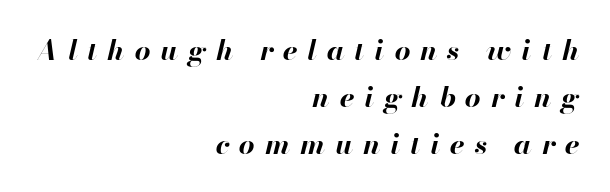
The image shows 28 px bold type, italic (leaning right); set right-aligned, normal line spacing (1.68x), unusually wide letter spacing (+0.35 em), not underlined; high stroke contrast and a small x-height.
